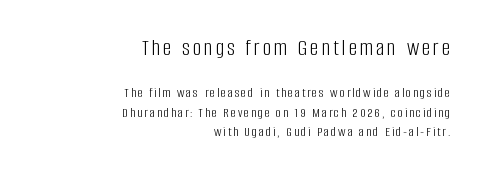
Q: Is the text bold? A: No.
Q: Is the text italic (slanted)? A: No, it is upright.
Q: Is the text underlined? A: No.
Q: How is the paragraph aligned? A: Right-aligned.
Q: Is the spacing between lines tight, normal or loose? A: Normal.
Q: Which block of text is set in a larger size, the first (top) or the second (bottom)? A: The first (top) one.
